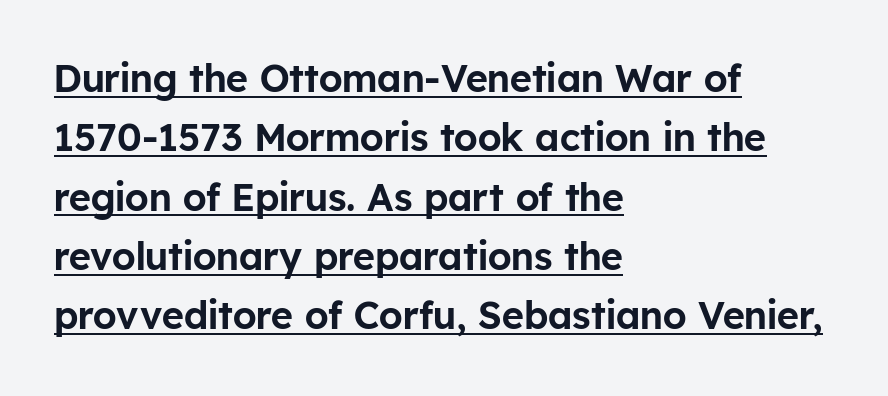
The image shows 38 px sans-serif type, upright; set left-aligned, normal line spacing (1.56x), normal letter spacing, underlined; low stroke contrast and a medium x-height.
